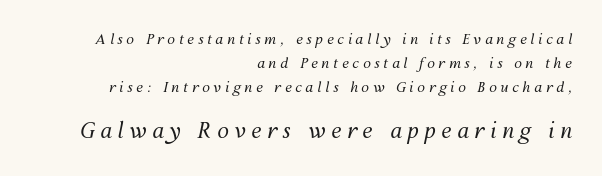
{"italic": "yes", "lean": "right", "slant_degrees": 12, "bold": "no", "underline": "no", "align": "right", "line_spacing": "normal", "line_spacing_ratio": 1.7, "letter_spacing": "wide", "letter_spacing_em": 0.26, "larger_block": "second", "size_ratio": 1.5, "glyph_px": 21}
